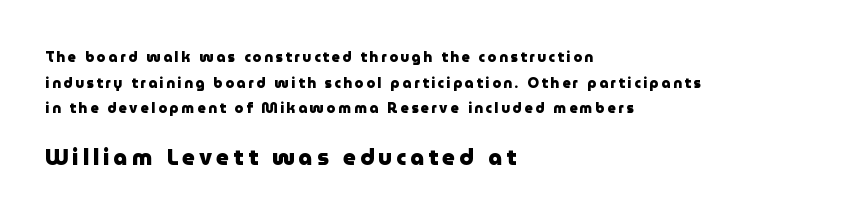
{"italic": "no", "bold": "yes", "underline": "no", "align": "left", "line_spacing_ratio": 1.83, "larger_block": "second", "size_ratio": 1.57, "glyph_px": 22}
